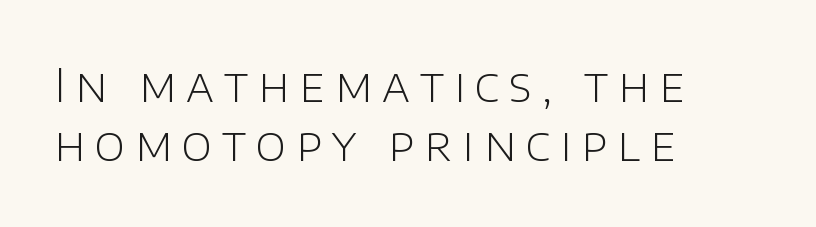
{"serif": "no", "italic": "no", "bold": "no", "weight": "light", "width": "normal", "stroke_contrast": "low", "x_height": "large", "monospaced": "no", "underline": "no", "align": "left", "line_spacing": "normal", "line_spacing_ratio": 1.29, "letter_spacing": "wide", "letter_spacing_em": 0.22, "glyph_px": 46}
